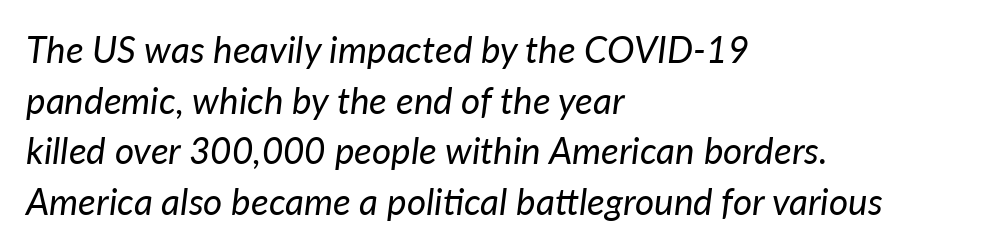
No word sits above an underline. Nothing unusual about the tracking: characters are spaced as the font intends. Vertical stems look standard width or narrower in stroke. This sample has the flowing, uneven cadence of proportional lettering. There's an unmistakable incline to the writing here.
